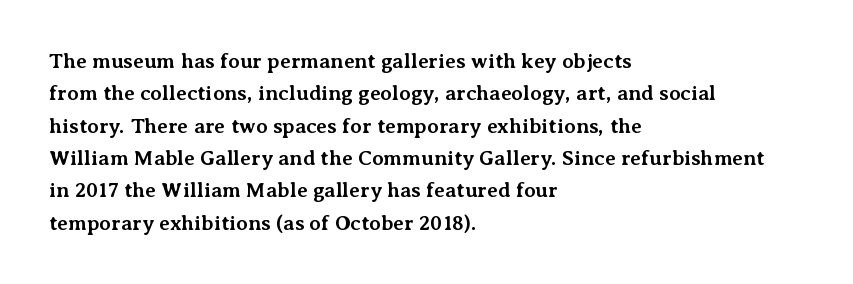
Q: Is the text bold? A: Yes.
Q: Is the text italic (slanted)? A: No, it is upright.
Q: Is the text underlined? A: No.
Q: How is the paragraph aligned? A: Left-aligned.
Q: Is the spacing between letters normal or unusually wide? A: Normal.
Q: Is the spacing between lines tight, normal or loose? A: Normal.
